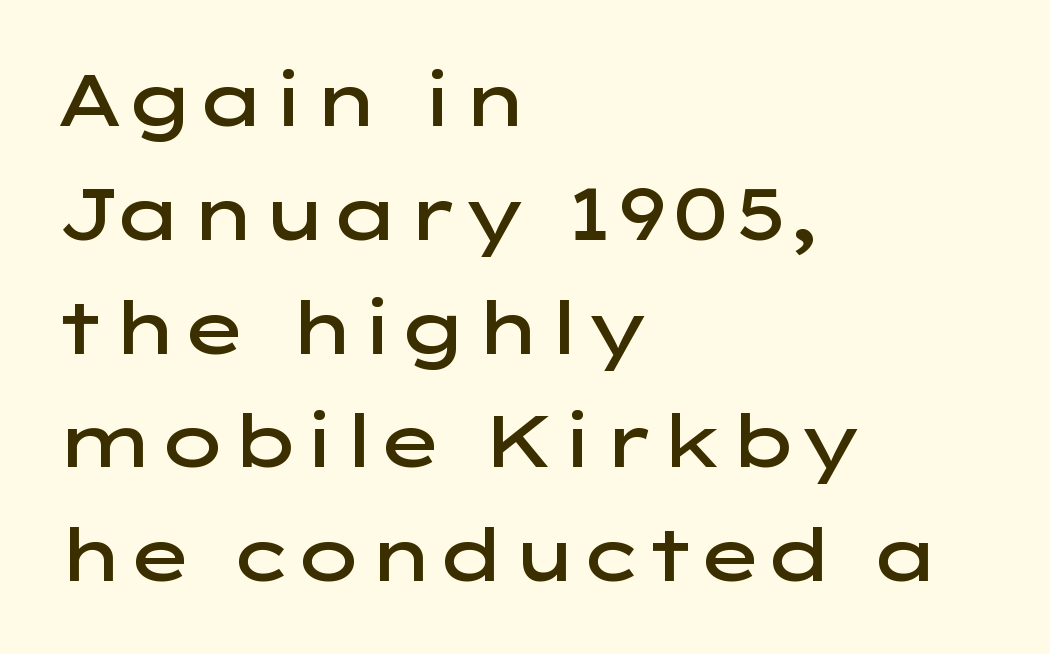
The image shows 72 px semibold, wide sans-serif type, upright; set left-aligned, normal line spacing (1.58x), normal letter spacing, not underlined; low stroke contrast and a medium x-height.
